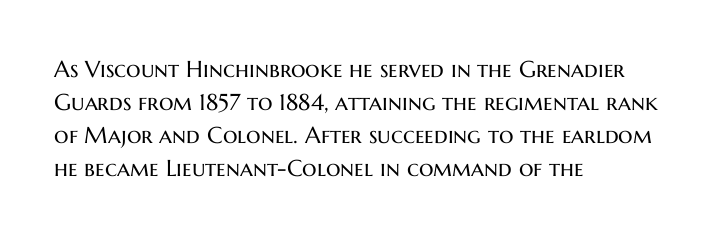
The image shows 23 px text type, upright; set left-aligned, normal line spacing (1.44x), normal letter spacing, not underlined.
